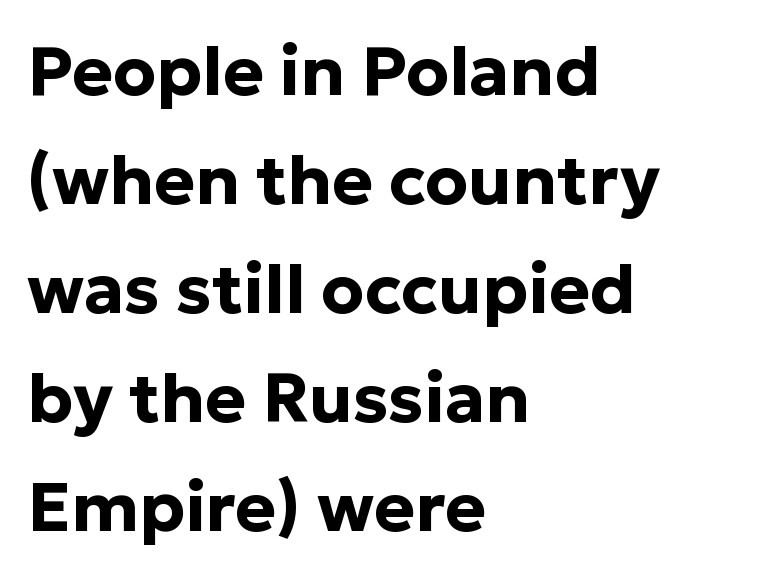
The image shows 69 px bold sans-serif type, upright; set left-aligned, normal line spacing (1.58x), normal letter spacing, not underlined; low stroke contrast and a medium x-height.
